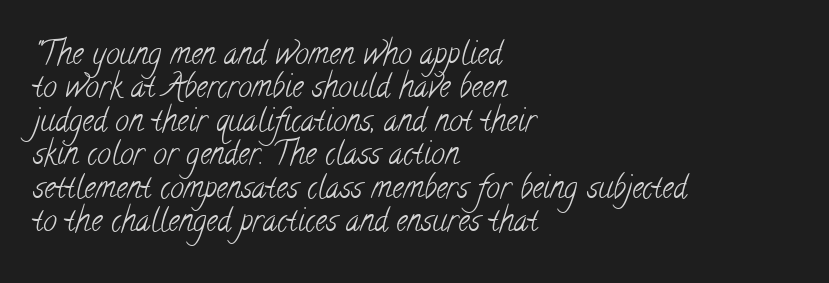
Q: Is the text bold? A: No.
Q: Is the typeface a serif or a sans-serif typeface? A: Serif.
Q: Is the text underlined? A: No.
Q: How is the paragraph aligned? A: Left-aligned.
Q: Is the spacing between letters normal or unusually wide? A: Normal.
Q: Is the spacing between lines tight, normal or loose? A: Tight.
Q: Width (condensed, normal, or wide)? A: Condensed.
Q: Stroke contrast? A: Low.
Q: x-height? A: Small.
Q: Monospaced? A: No.
